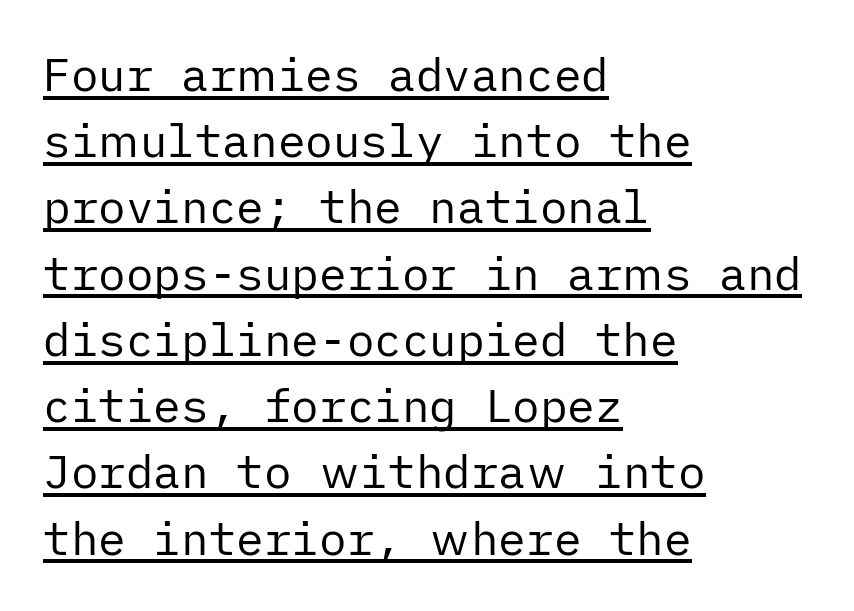
Q: Is the text bold? A: No.
Q: Is the text italic (slanted)? A: No, it is upright.
Q: Is the typeface a serif or a sans-serif typeface? A: Sans-serif.
Q: Is the text underlined? A: Yes.
Q: How is the paragraph aligned? A: Left-aligned.
Q: Is the spacing between letters normal or unusually wide? A: Normal.
Q: Is the spacing between lines tight, normal or loose? A: Normal.
Q: Width (condensed, normal, or wide)? A: Normal.
Q: Stroke contrast? A: Low.
Q: x-height? A: Medium.
